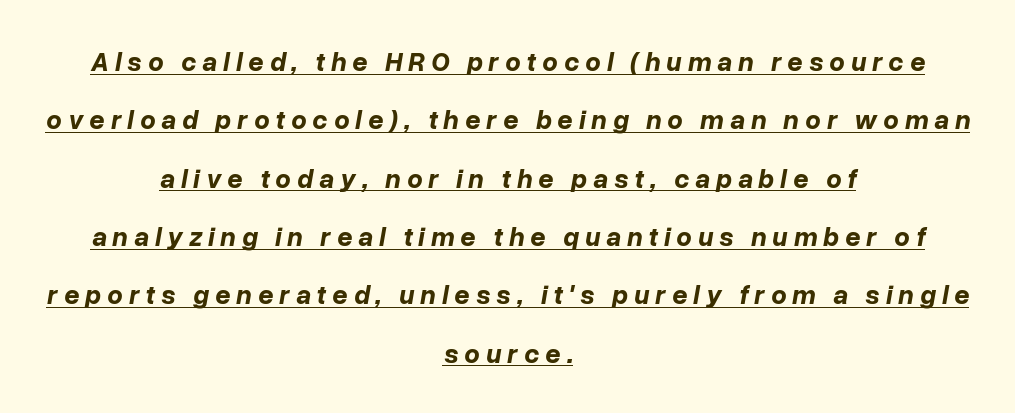
Q: Is the text bold? A: Yes.
Q: Is the text italic (slanted)? A: Yes, it leans right by about 10 degrees.
Q: Is the text underlined? A: Yes.
Q: How is the paragraph aligned? A: Centered.
Q: Is the spacing between letters normal or unusually wide? A: Unusually wide.
Q: Is the spacing between lines tight, normal or loose? A: Loose.
